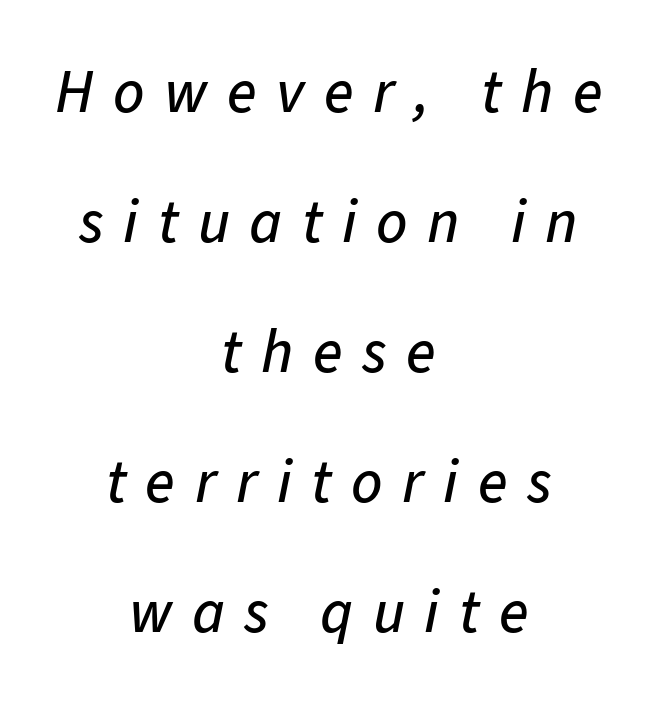
Tall strokes in this sample are angled rather than plumb. The passage is arranged like a title page — every line centered. A clean baseline with only descenders dipping below it. The tracking jumps out immediately: characters are airy and widely separated. Varying glyph widths throughout — classic text-font behaviour. What's the leading like? Stretched, with rows far apart.
